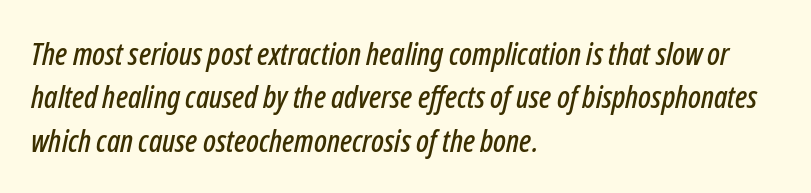
There is no visible air inserted between adjacent glyphs. Think of a printed novel: that variable character pitch is what you see here. Leading matches the norm, producing a regular column. Reading down the block, your eye returns to a fixed left position each line.
